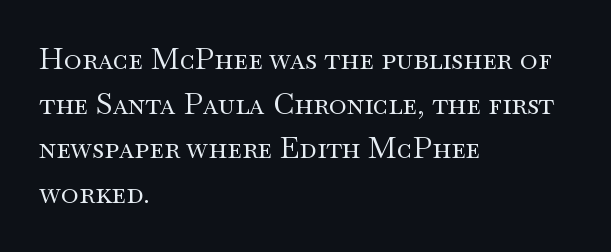
The space between consecutive lines is moderate. The passage shown is not underscored anywhere. Varying glyph widths throughout — classic text-font behaviour. The characters display serif detailing at their extremities. Each word holds together tightly as a unit, with standard inter-letter gaps.
